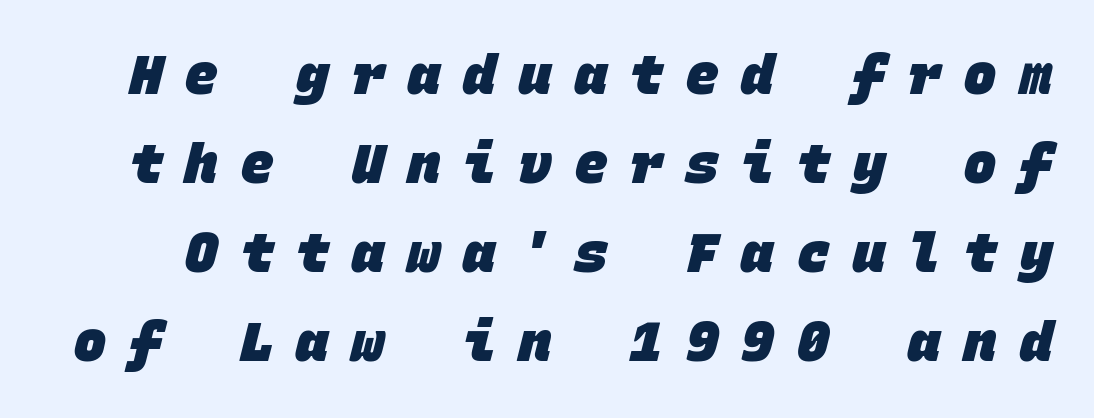
The image shows 54 px heavy sans-serif type, monospaced; set normal line spacing (1.65x), unusually wide letter spacing (+0.43 em), not underlined; low stroke contrast and a large x-height.
